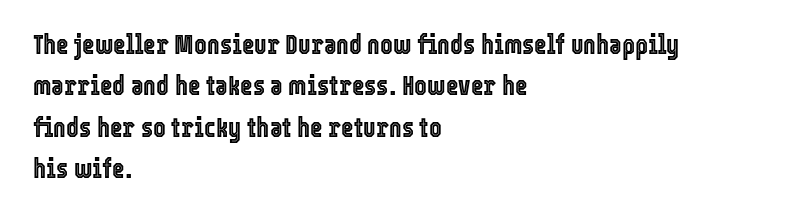
Successive baselines arrive at the customary interval. Short and long lines alike share a common starting point at left. Italic: no, the glyphs are upright roman. Short note: letters normally spaced. Quick note: underline off.
